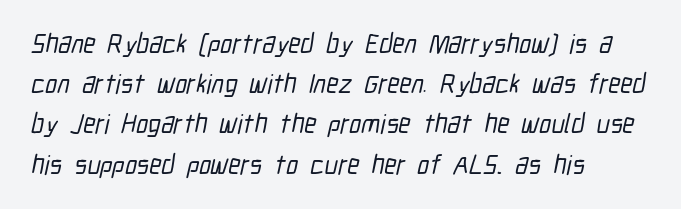
Q: Is the text underlined? A: No.
Q: How is the paragraph aligned? A: Left-aligned.
Q: Is the spacing between letters normal or unusually wide? A: Normal.
Q: Is the spacing between lines tight, normal or loose? A: Normal.
